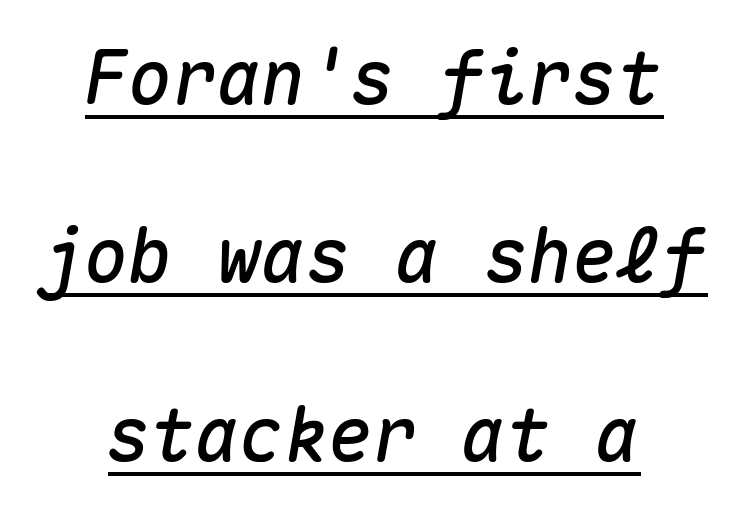
{"italic": "yes", "lean": "right", "slant_degrees": 10, "width": "normal", "stroke_contrast": "medium", "x_height": "medium", "monospaced": "yes", "underline": "yes", "align": "center", "line_spacing": "loose", "line_spacing_ratio": 2.41, "letter_spacing": "normal", "letter_spacing_em": 0.0, "glyph_px": 74}
